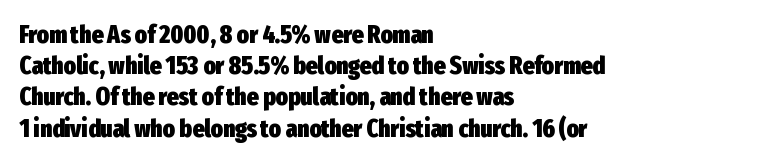
The image shows 25 px bold type, upright; set left-aligned, normal line spacing (1.25x), normal letter spacing, not underlined.
